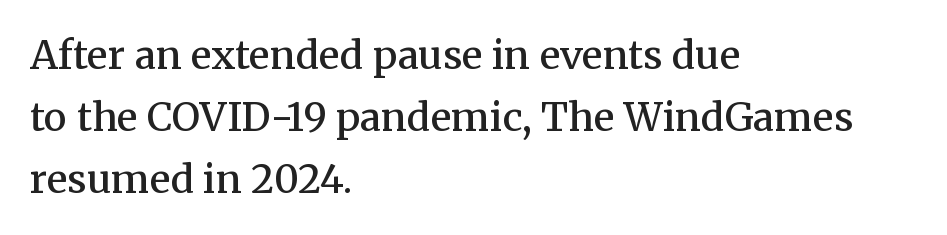
{"serif": "yes", "italic": "no", "bold": "semi", "weight": "semibold", "width": "normal", "stroke_contrast": "medium", "x_height": "medium", "monospaced": "no", "underline": "no", "align": "left", "line_spacing": "normal", "line_spacing_ratio": 1.59, "letter_spacing": "normal", "letter_spacing_em": 0.0, "glyph_px": 39}
